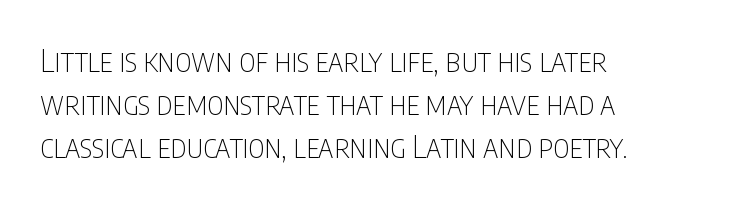
Q: Is the text bold? A: No.
Q: Is the text italic (slanted)? A: No, it is upright.
Q: Is the typeface a serif or a sans-serif typeface? A: Sans-serif.
Q: Is the text underlined? A: No.
Q: How is the paragraph aligned? A: Left-aligned.
Q: Is the spacing between letters normal or unusually wide? A: Normal.
Q: Is the spacing between lines tight, normal or loose? A: Normal.
Q: Width (condensed, normal, or wide)? A: Condensed.
Q: Stroke contrast? A: Low.
Q: x-height? A: Large.
Q: Monospaced? A: No.
